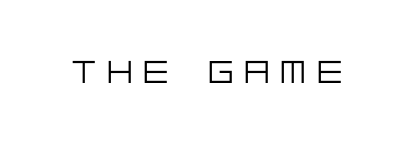
The image shows 34 px light sans-serif type, upright; set unusually wide letter spacing (+0.32 em), not underlined; low stroke contrast and a large x-height.
